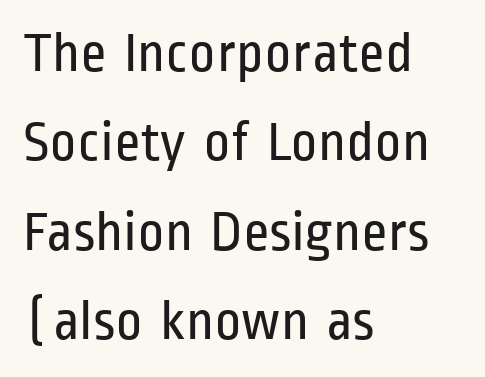
{"serif": "no", "italic": "no", "bold": "no", "weight": "regular", "width": "condensed", "stroke_contrast": "low", "x_height": "medium", "monospaced": "no", "underline": "no", "align": "left", "line_spacing": "normal", "line_spacing_ratio": 1.57, "letter_spacing": "normal", "letter_spacing_em": 0.0, "glyph_px": 57}
